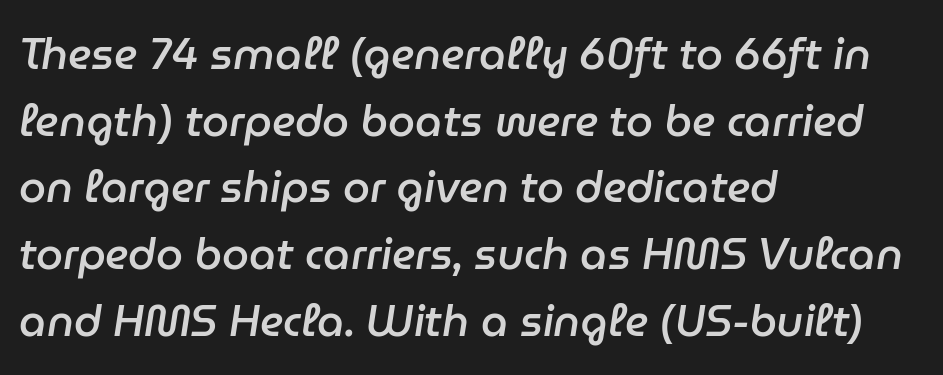
The image shows 43 px semibold type, italic (leaning right); set left-aligned, normal line spacing (1.55x), normal letter spacing, not underlined; low stroke contrast and a medium x-height.
